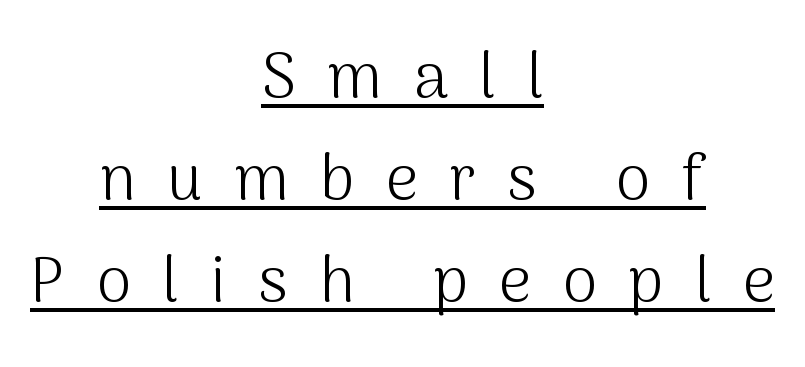
Q: Is the text bold? A: No.
Q: Is the text italic (slanted)? A: No, it is upright.
Q: Is the typeface a serif or a sans-serif typeface? A: Sans-serif.
Q: Is the text underlined? A: Yes.
Q: How is the paragraph aligned? A: Centered.
Q: Is the spacing between letters normal or unusually wide? A: Unusually wide.
Q: Is the spacing between lines tight, normal or loose? A: Normal.
Q: Width (condensed, normal, or wide)? A: Normal.
Q: Stroke contrast? A: Medium.
Q: x-height? A: Medium.
Q: Monospaced? A: No.
